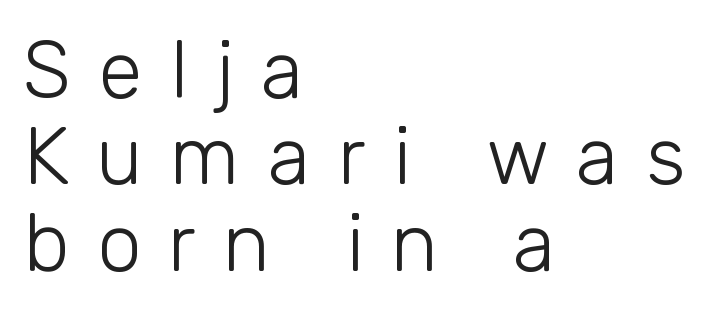
The font family rendered here belongs to the sans-serif group. You can tell it's not italic because the verticals are truly vertical. Leading: reduced. How are the letters spaced? Widely, with obvious added tracking. The face looks like a standard text weight, possibly lighter.
